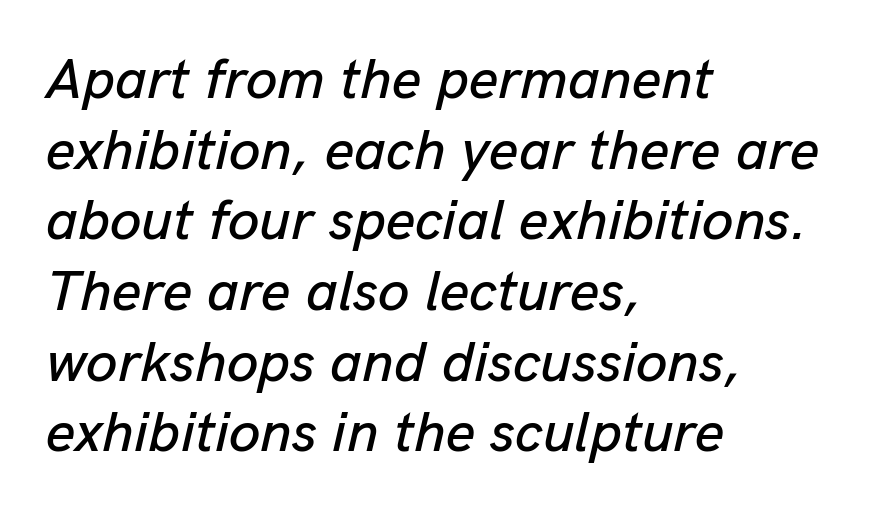
Q: Is the text italic (slanted)? A: Yes, it leans right by about 13 degrees.
Q: Is the text underlined? A: No.
Q: How is the paragraph aligned? A: Left-aligned.
Q: Is the spacing between letters normal or unusually wide? A: Normal.
Q: Width (condensed, normal, or wide)? A: Normal.
Q: Stroke contrast? A: Low.
Q: x-height? A: Medium.
Q: Monospaced? A: No.
